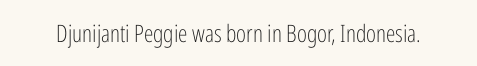
Q: Is the text bold? A: No.
Q: Is the text italic (slanted)? A: No, it is upright.
Q: Is the text underlined? A: No.
Q: Is the spacing between letters normal or unusually wide? A: Normal.
